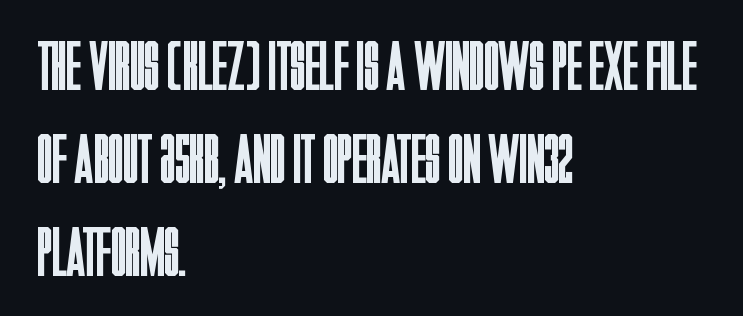
{"serif": "no", "italic": "no", "bold": "no", "weight": "regular", "width": "condensed", "stroke_contrast": "low", "x_height": "large", "monospaced": "no", "underline": "no", "align": "left", "line_spacing": "normal", "line_spacing_ratio": 1.33, "letter_spacing": "normal", "letter_spacing_em": 0.0, "glyph_px": 70}
